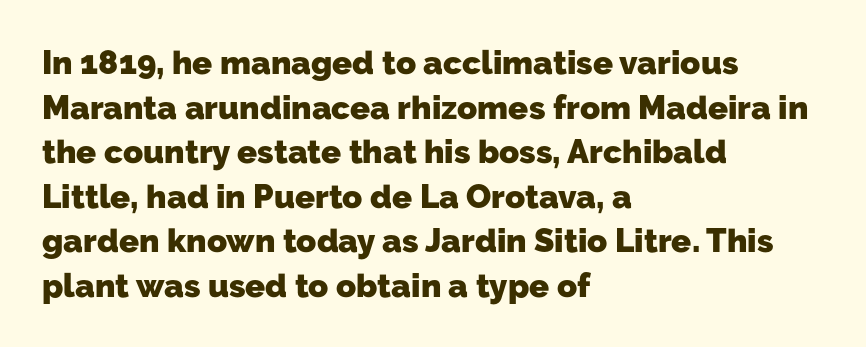
{"serif": "no", "bold": "yes", "weight": "heavy", "width": "normal", "stroke_contrast": "low", "x_height": "medium", "monospaced": "no", "underline": "no", "align": "left", "line_spacing": "normal", "line_spacing_ratio": 1.35, "letter_spacing": "normal", "letter_spacing_em": 0.0, "glyph_px": 33}
